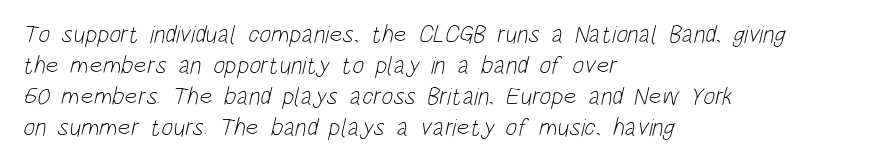
The image shows 25 px text type; set left-aligned, line spacing 1.24x, normal letter spacing, not underlined.
